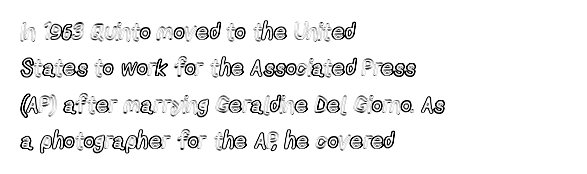
Honestly, the letter spacing is just normal — you wouldn't notice it. Short and long lines alike share a common starting point at left. Any mark beneath the type? The region is blank. Interline gaps are of average width in this sample.
